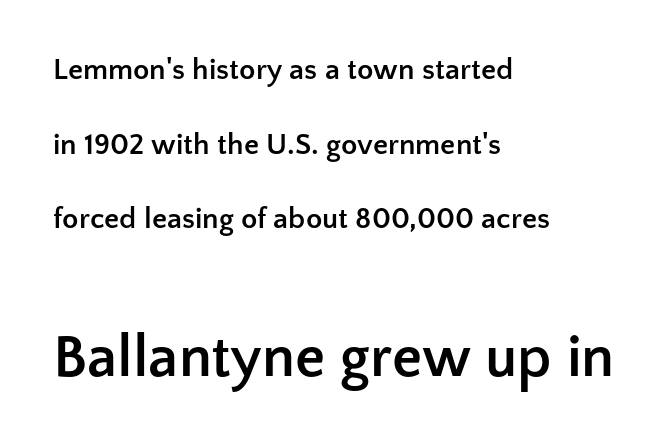
{"serif": "no", "italic": "no", "bold": "yes", "weight": "semibold", "width": "normal", "stroke_contrast": "low", "x_height": "medium", "monospaced": "no", "underline": "no", "align": "left", "line_spacing": "loose", "line_spacing_ratio": 2.49, "letter_spacing": "normal", "letter_spacing_em": 0.0, "larger_block": "second", "size_ratio": 2.0, "glyph_px": 60}
